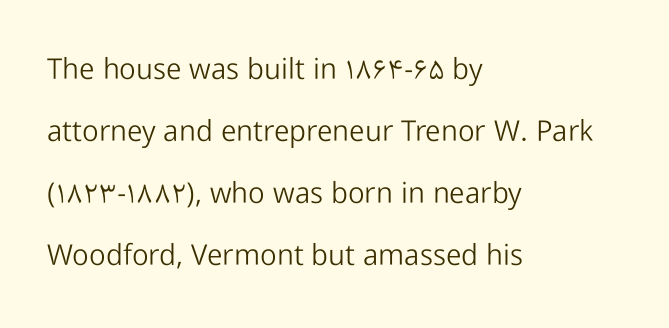
{"serif": "no", "italic": "no", "bold": "no", "weight": "light", "width": "normal", "stroke_contrast": "low", "x_height": "medium", "monospaced": "no", "underline": "no", "align": "left", "line_spacing": "loose", "line_spacing_ratio": 2.14, "letter_spacing": "normal", "letter_spacing_em": 0.0, "glyph_px": 29}
